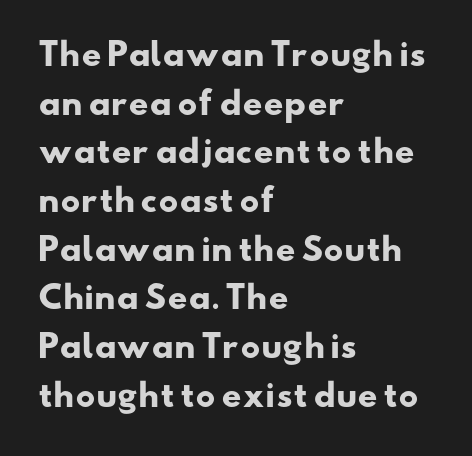
{"serif": "no", "bold": "yes", "weight": "heavy", "width": "wide", "stroke_contrast": "low", "x_height": "small", "monospaced": "no", "underline": "no", "align": "left", "line_spacing": "normal", "line_spacing_ratio": 1.57, "letter_spacing": "normal", "letter_spacing_em": 0.0, "glyph_px": 31}
